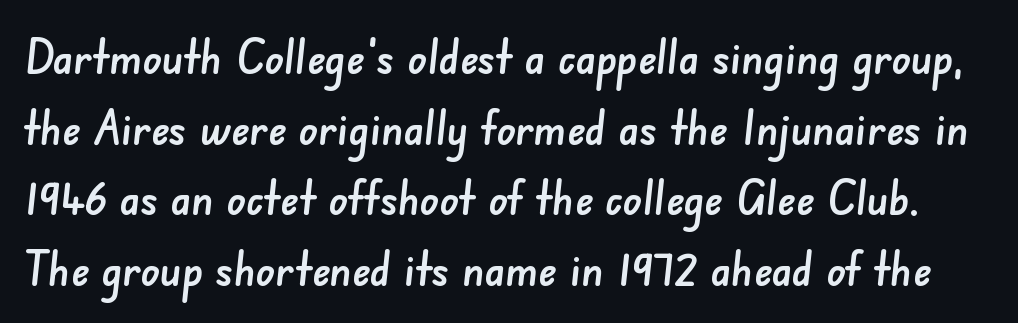
Q: Is the typeface a serif or a sans-serif typeface? A: Sans-serif.
Q: Is the text underlined? A: No.
Q: Is the spacing between letters normal or unusually wide? A: Normal.
Q: Is the spacing between lines tight, normal or loose? A: Normal.
Q: Width (condensed, normal, or wide)? A: Normal.
Q: Stroke contrast? A: Low.
Q: x-height? A: Small.
Q: Monospaced? A: No.
